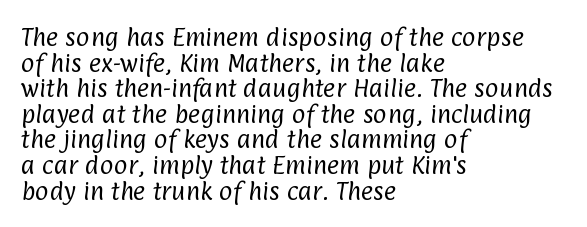
Q: Is the text bold? A: No.
Q: Is the text underlined? A: No.
Q: How is the paragraph aligned? A: Left-aligned.
Q: Is the spacing between letters normal or unusually wide? A: Normal.
